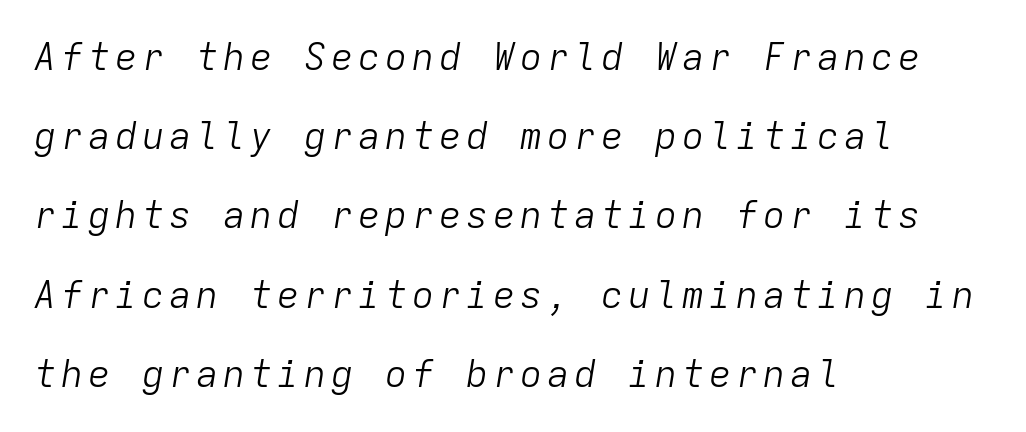
The image shows 37 px light type, italic (leaning right), monospaced; set left-aligned, loose line spacing (2.14x), not underlined; low stroke contrast and a medium x-height.
